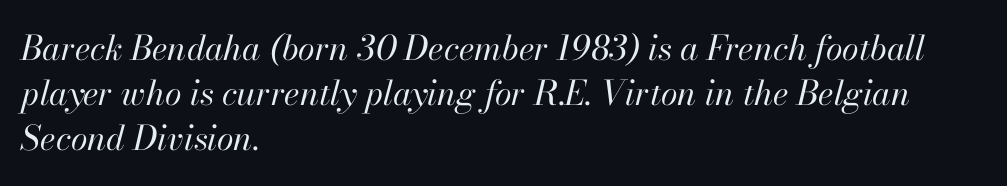
The image shows 34 px regular-weight type, italic (leaning right); set left-aligned, normal line spacing (1.33x), normal letter spacing, not underlined; high stroke contrast and a small x-height.
